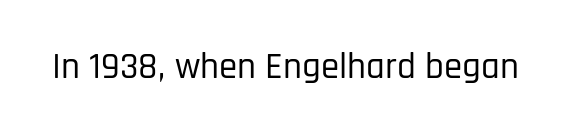
{"serif": "no", "italic": "no", "width": "condensed", "stroke_contrast": "low", "x_height": "large", "monospaced": "no", "underline": "no", "letter_spacing": "normal", "letter_spacing_em": 0.0, "glyph_px": 37}
